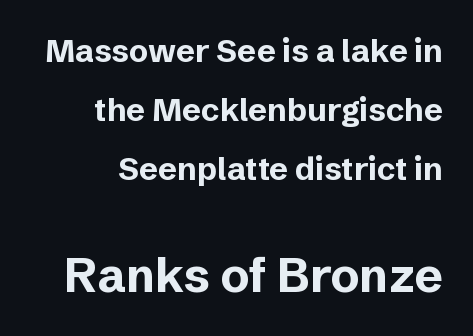
The letters advance in unequal steps, a hallmark of proportional type. Regarding serifs, this sample does without them. Tall strokes in this sample are plumb rather than angled. Letter spacing: default.
